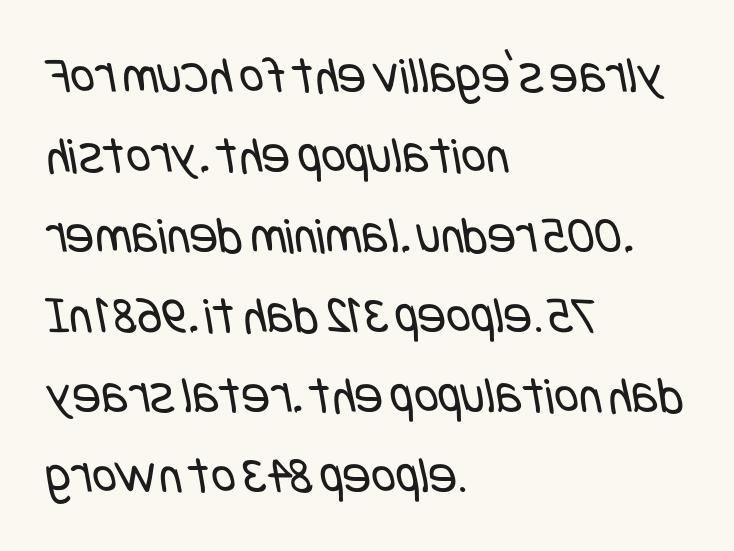
Is this a heavy cut? Hardly; it is regular or lighter. The specimen omits any rule beneath the text block's lines. Typeset ragged right — the left edge is the straight one. In terms of leading, this rendering sits right in the middle. Each word holds together tightly as a unit, with standard inter-letter gaps.
